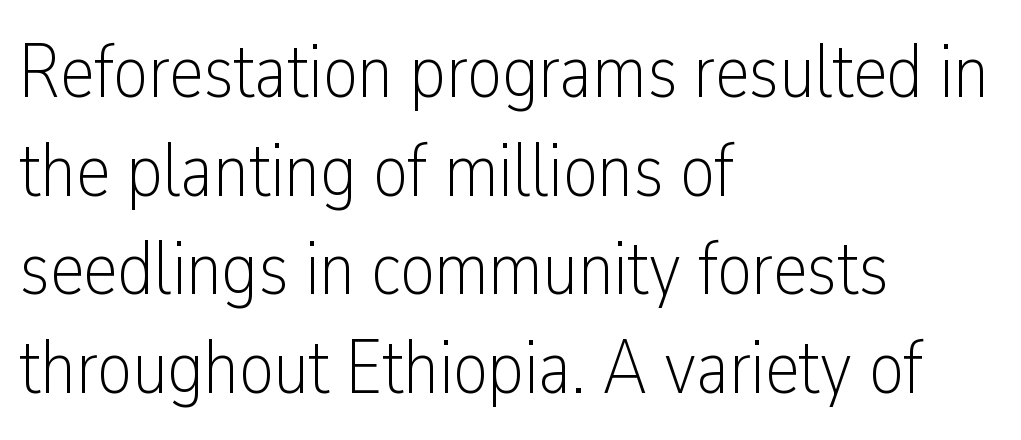
Q: Is the text bold? A: No.
Q: Is the text italic (slanted)? A: No, it is upright.
Q: Is the typeface a serif or a sans-serif typeface? A: Sans-serif.
Q: Is the text underlined? A: No.
Q: How is the paragraph aligned? A: Left-aligned.
Q: Is the spacing between letters normal or unusually wide? A: Normal.
Q: Is the spacing between lines tight, normal or loose? A: Normal.
Q: Width (condensed, normal, or wide)? A: Condensed.
Q: Stroke contrast? A: Low.
Q: x-height? A: Medium.
Q: Monospaced? A: No.
